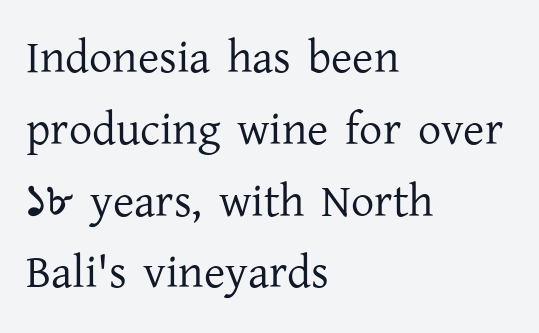
You can tell it's not italic because the verticals are truly vertical. Underlining? Definitely not there. You could call the tracking neutral — neither tight nor loose. Serifs: yes, visible at the terminals of the letterforms. The strokes are not fattened; the text isn't bold.
